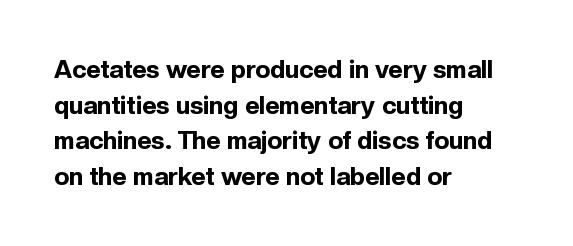
{"italic": "no", "bold": "yes", "underline": "no", "align": "left", "line_spacing": "normal", "line_spacing_ratio": 1.43, "letter_spacing": "normal", "letter_spacing_em": 0.0, "glyph_px": 25}
